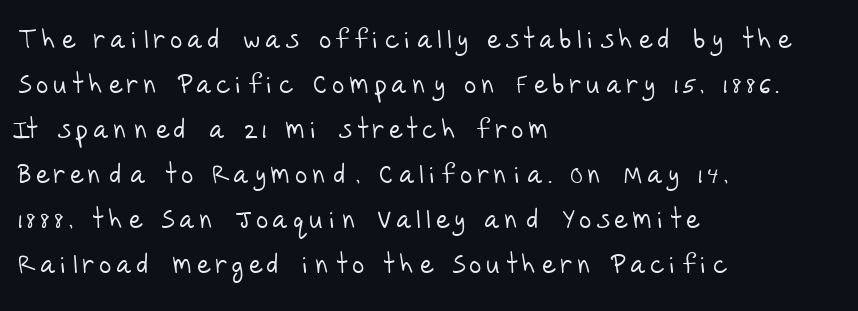
{"bold": "no", "underline": "no", "align": "left", "line_spacing_ratio": 1.73, "letter_spacing": "wide", "letter_spacing_em": 0.22, "glyph_px": 26}
